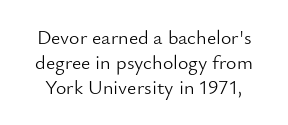
When letters stand straight like this, we call the style roman or upright. Bold? No — there's no thickening of the strokes. Letters rest on an invisible, unmarked baseline. Letter spacing: default.
